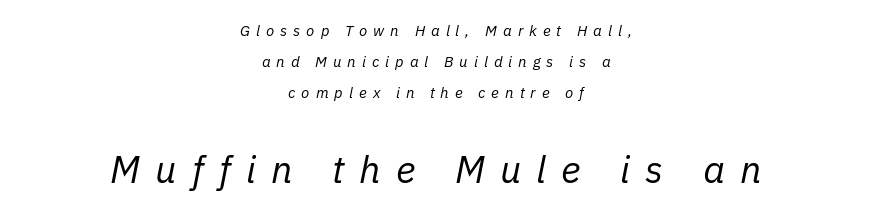
The image shows 38 px regular-weight type, italic (leaning right); set centered, loose line spacing (2.07x), unusually wide letter spacing (+0.4 em), not underlined; the second (bottom) block is 2.53x larger; low stroke contrast and a medium x-height.
